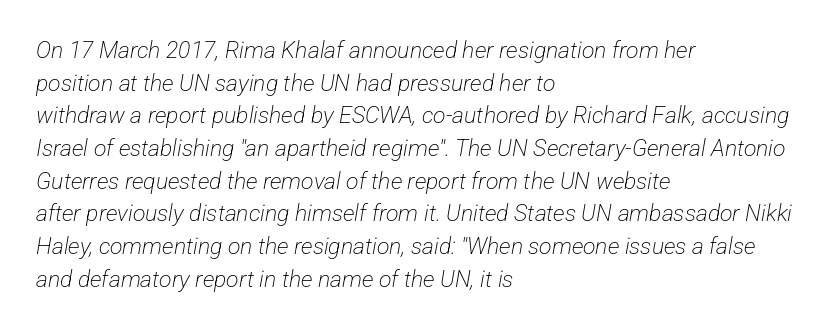
{"bold": "no", "underline": "no", "align": "left", "line_spacing": "normal", "line_spacing_ratio": 1.42, "letter_spacing": "normal", "letter_spacing_em": 0.0, "glyph_px": 23}
